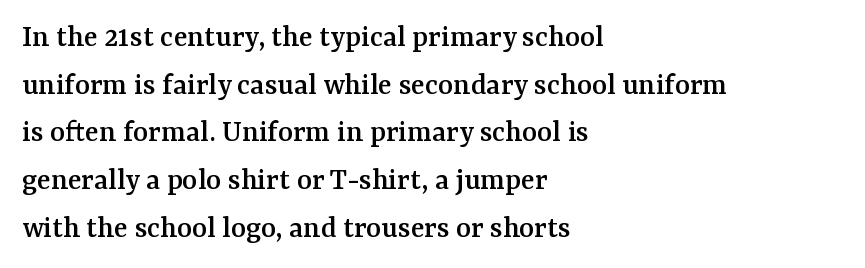
Q: Is the text italic (slanted)? A: No, it is upright.
Q: Is the typeface a serif or a sans-serif typeface? A: Serif.
Q: Is the text underlined? A: No.
Q: How is the paragraph aligned? A: Left-aligned.
Q: Is the spacing between letters normal or unusually wide? A: Normal.
Q: Is the spacing between lines tight, normal or loose? A: Normal.
Q: Width (condensed, normal, or wide)? A: Normal.
Q: Stroke contrast? A: Medium.
Q: x-height? A: Medium.
Q: Monospaced? A: No.
